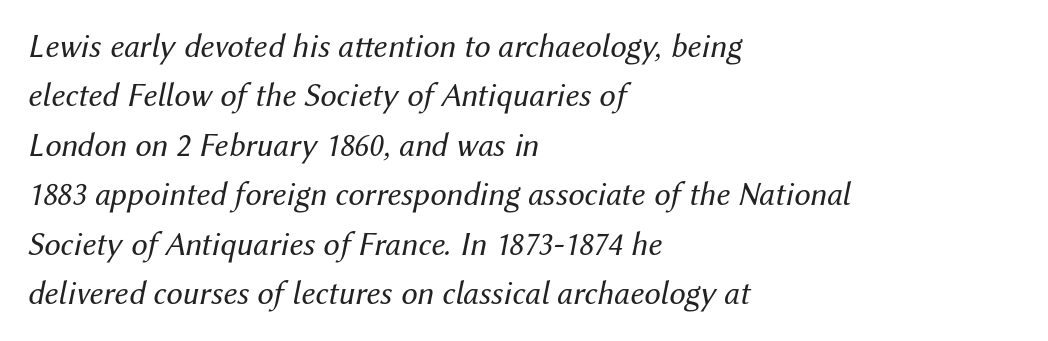
Decoration check: the copy has no underline. The face looks like a standard text weight, possibly lighter. The face used here is proportionally spaced, like ordinary book or web type. Is the type slanted? Yes — the strokes lean at a clear angle.
